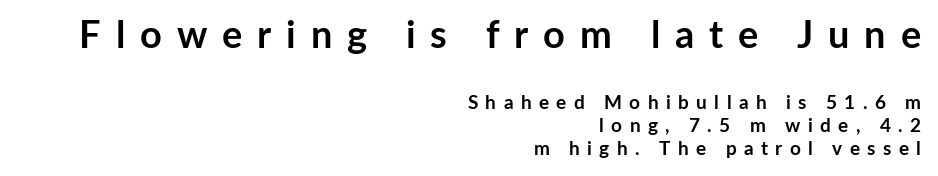
{"serif": "no", "italic": "no", "bold": "yes", "weight": "semibold", "width": "normal", "stroke_contrast": "low", "x_height": "medium", "monospaced": "no", "underline": "no", "align": "right", "line_spacing_ratio": 1.2, "letter_spacing": "wide", "letter_spacing_em": 0.39, "larger_block": "first", "size_ratio": 2.0, "glyph_px": 38}
